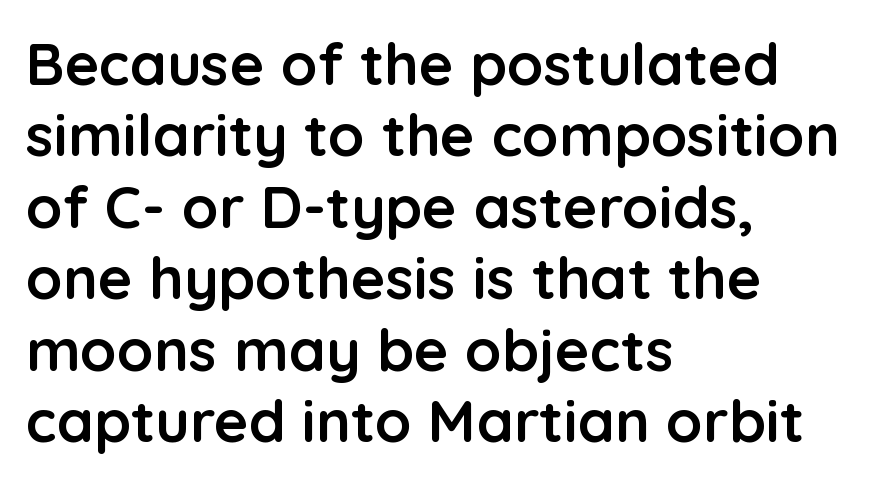
The image shows 59 px semibold sans-serif type, upright; set left-aligned, line spacing 1.21x, normal letter spacing, not underlined; low stroke contrast and a medium x-height.
